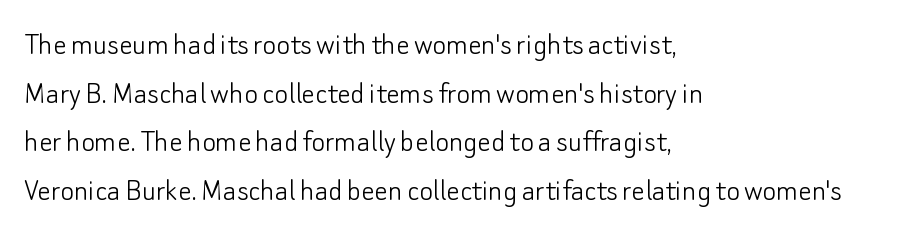
Q: Is the text bold? A: No.
Q: Is the text italic (slanted)? A: No, it is upright.
Q: Is the typeface a serif or a sans-serif typeface? A: Sans-serif.
Q: Is the text underlined? A: No.
Q: How is the paragraph aligned? A: Left-aligned.
Q: Is the spacing between letters normal or unusually wide? A: Normal.
Q: Is the spacing between lines tight, normal or loose? A: Normal.
Q: Width (condensed, normal, or wide)? A: Normal.
Q: Stroke contrast? A: Low.
Q: x-height? A: Small.
Q: Monospaced? A: No.
